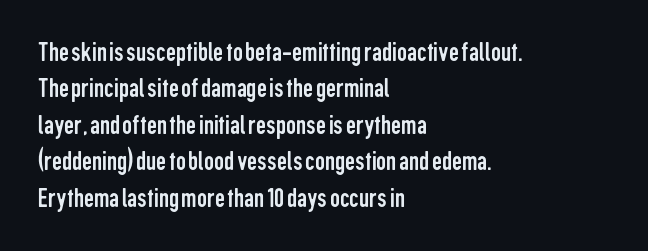
The image shows 28 px regular-weight, condensed sans-serif type, upright; set left-aligned, normal line spacing (1.3x), normal letter spacing, not underlined; low stroke contrast and a medium x-height.
